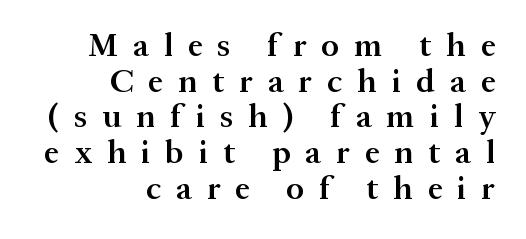
You can tell it's not italic because the verticals are truly vertical. Each row of text sits above clean, open space. The letters are spread apart with noticeably loose tracking. The rendering shows small feet on the letterforms — a serif design. The strokes are fattened partway — semibold, not bold.
